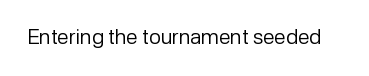
{"italic": "no", "bold": "no", "underline": "no", "letter_spacing": "normal", "letter_spacing_em": 0.0, "glyph_px": 21}
